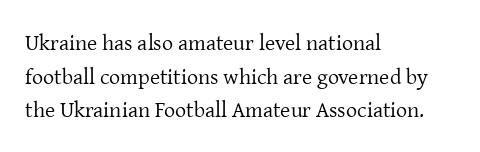
{"italic": "no", "bold": "no", "underline": "no", "align": "left", "line_spacing": "normal", "line_spacing_ratio": 1.53, "letter_spacing": "normal", "letter_spacing_em": 0.0, "glyph_px": 22}
